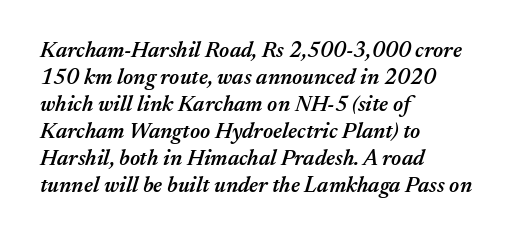
Q: Is the text bold? A: Semi-bold.
Q: Is the text italic (slanted)? A: Yes, it leans right by about 17 degrees.
Q: Is the text underlined? A: No.
Q: How is the paragraph aligned? A: Left-aligned.
Q: Is the spacing between letters normal or unusually wide? A: Normal.
